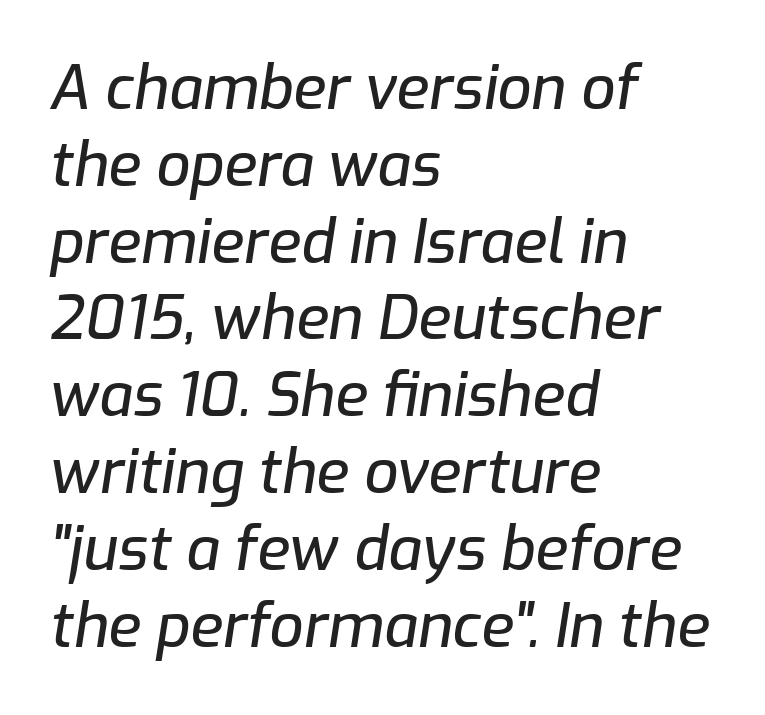
{"italic": "yes", "lean": "right", "slant_degrees": 9, "width": "normal", "stroke_contrast": "low", "x_height": "medium", "monospaced": "no", "underline": "no", "align": "left", "line_spacing": "normal", "line_spacing_ratio": 1.28, "letter_spacing": "normal", "letter_spacing_em": 0.0, "glyph_px": 60}
